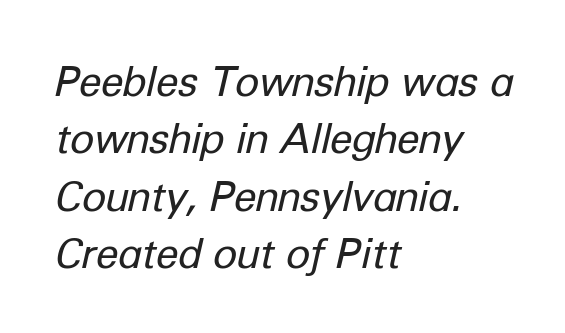
The image shows 41 px regular-weight type, italic (leaning right); set left-aligned, normal line spacing (1.4x), normal letter spacing, not underlined; low stroke contrast and a medium x-height.
